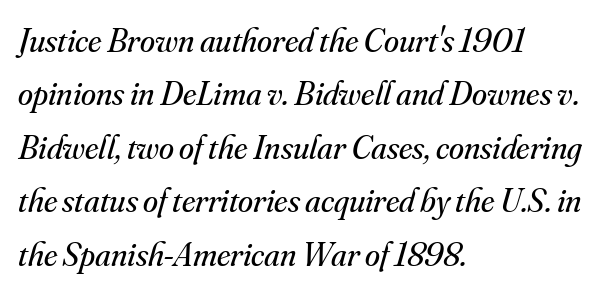
The compositor pushed each line to the left boundary. The designer left line spacing at the default. If you drew a line through each stem, it would be angled. The text was rendered using a seriffed face with decorative stroke endings.
